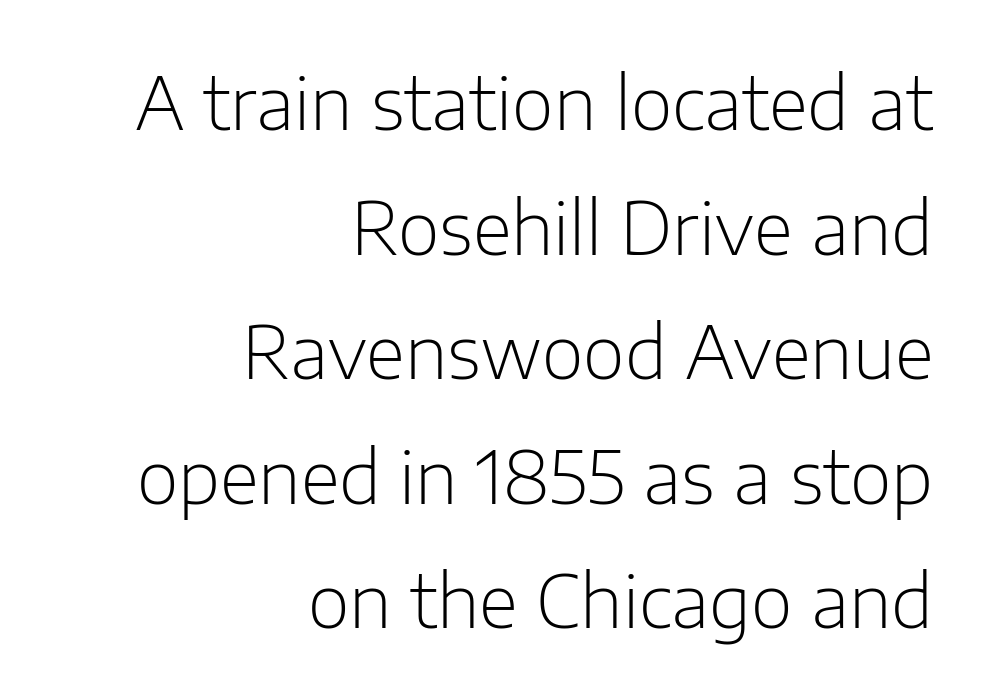
The image shows 72 px light sans-serif type, upright; set right-aligned, line spacing 1.73x, normal letter spacing, not underlined; low stroke contrast and a medium x-height.
